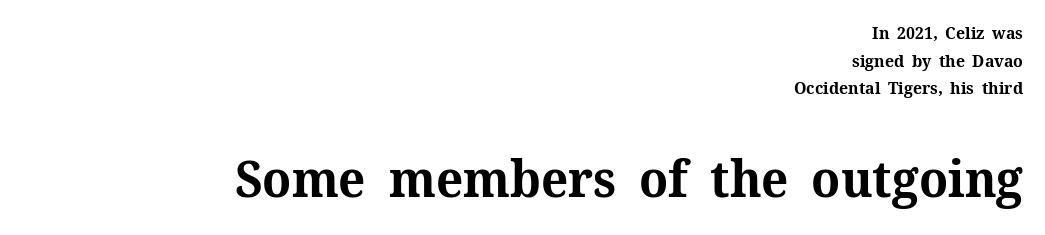
{"serif": "yes", "italic": "no", "bold": "yes", "weight": "bold", "width": "normal", "stroke_contrast": "medium", "x_height": "medium", "monospaced": "no", "underline": "no", "align": "right", "line_spacing": "normal", "line_spacing_ratio": 1.63, "letter_spacing": "normal", "letter_spacing_em": 0.0, "larger_block": "second", "size_ratio": 3.0, "glyph_px": 51}
